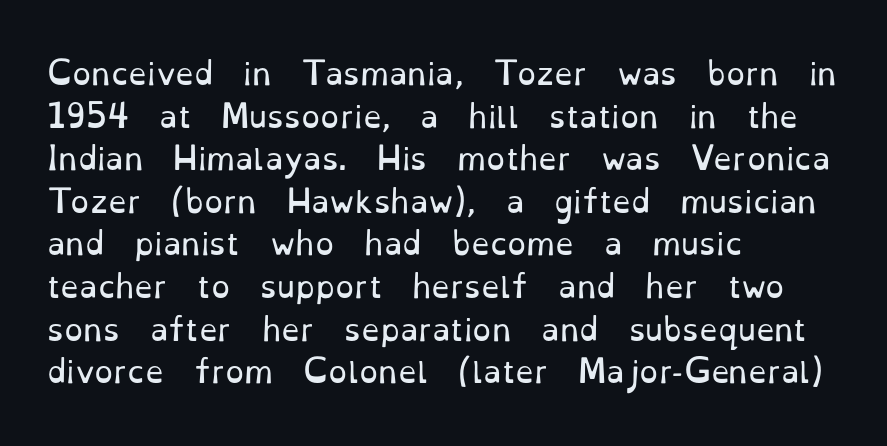
The image shows 30 px regular-weight type, upright; set left-aligned, normal line spacing (1.42x), normal letter spacing, not underlined; low stroke contrast and a small x-height.
